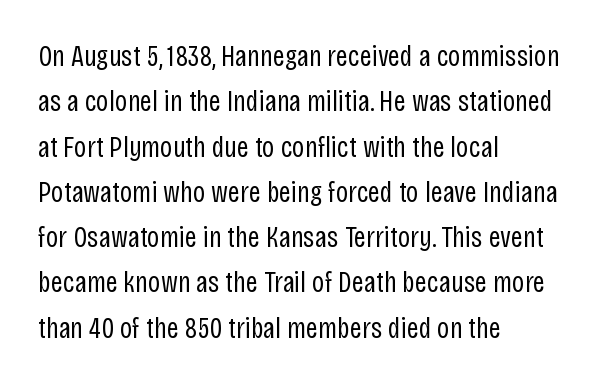
The image shows 30 px regular-weight, condensed sans-serif type, upright; set left-aligned, normal line spacing (1.51x), normal letter spacing, not underlined; low stroke contrast and a large x-height.
